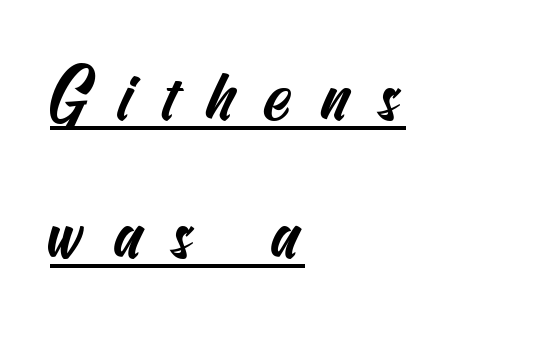
Q: Is the typeface a serif or a sans-serif typeface? A: Sans-serif.
Q: Is the text underlined? A: Yes.
Q: How is the paragraph aligned? A: Left-aligned.
Q: Is the spacing between letters normal or unusually wide? A: Unusually wide.
Q: Is the spacing between lines tight, normal or loose? A: Loose.
Q: Width (condensed, normal, or wide)? A: Condensed.
Q: Stroke contrast? A: Medium.
Q: x-height? A: Small.
